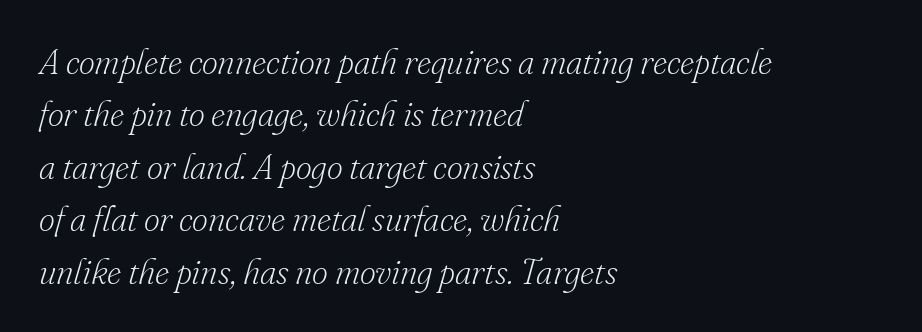
Q: Is the text bold? A: No.
Q: Is the text italic (slanted)? A: Yes, it leans right by about 16 degrees.
Q: Is the typeface a serif or a sans-serif typeface? A: Serif.
Q: Is the text underlined? A: No.
Q: How is the paragraph aligned? A: Left-aligned.
Q: Is the spacing between letters normal or unusually wide? A: Normal.
Q: Is the spacing between lines tight, normal or loose? A: Normal.
Q: Width (condensed, normal, or wide)? A: Normal.
Q: Stroke contrast? A: Low.
Q: x-height? A: Small.
Q: Monospaced? A: No.
